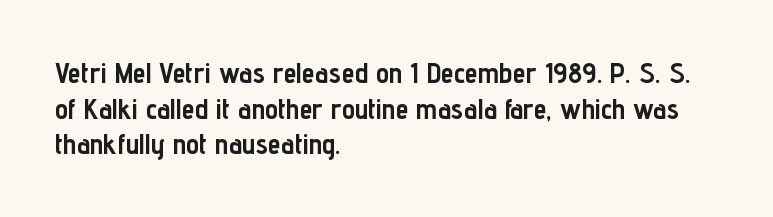
{"serif": "no", "italic": "no", "bold": "yes", "weight": "semibold", "width": "condensed", "stroke_contrast": "low", "x_height": "medium", "monospaced": "no", "underline": "no", "align": "left", "line_spacing_ratio": 1.23, "letter_spacing": "normal", "letter_spacing_em": 0.0, "glyph_px": 29}
